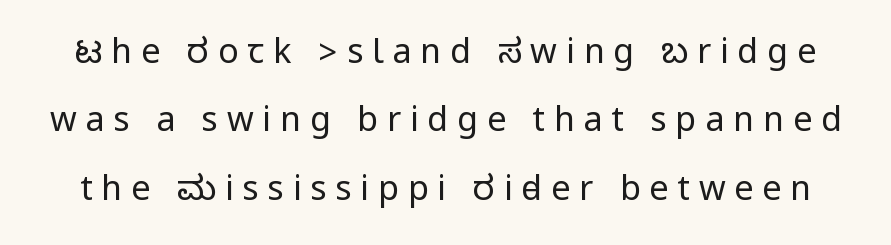
Q: Is the text bold? A: No.
Q: Is the text italic (slanted)? A: No, it is upright.
Q: Is the typeface a serif or a sans-serif typeface? A: Sans-serif.
Q: Is the text underlined? A: No.
Q: Is the spacing between letters normal or unusually wide? A: Unusually wide.
Q: Is the spacing between lines tight, normal or loose? A: Loose.
Q: Width (condensed, normal, or wide)? A: Condensed.
Q: Stroke contrast? A: Low.
